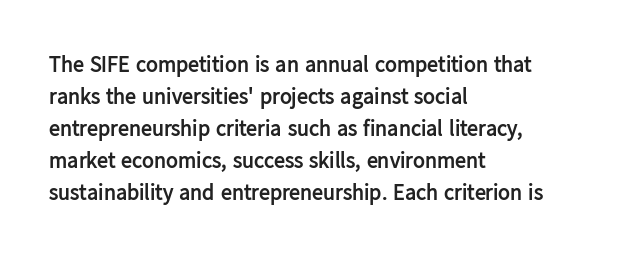
These lines were composed using upright roman letters. Bare-footed words on every line. The vertical gap from one line to the next is medium. Leftover space on each line is placed entirely after the last word. The line texture is even and compact thanks to regular tracking.
